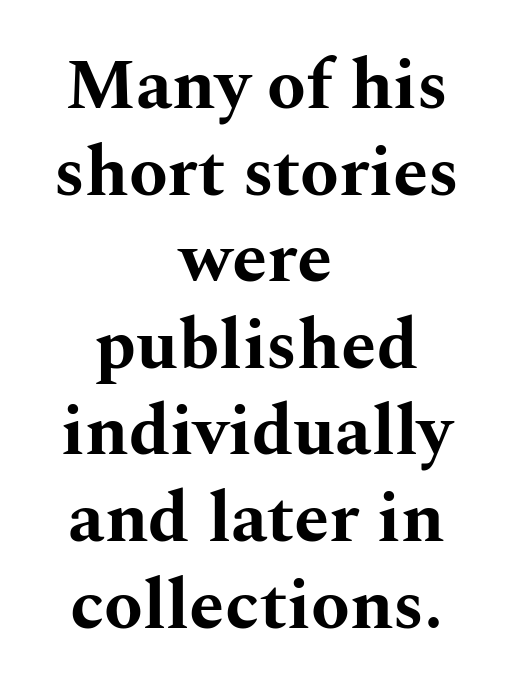
The image shows 71 px bold, wide serif type, upright; set centered, line spacing 1.22x, normal letter spacing, not underlined; medium stroke contrast and a medium x-height.
